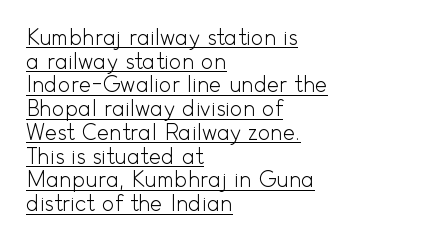
In terms of leading, this rendering errs on the cramped side. Words appear dense and cohesive because spacing is normal. The letters stand straight up with perfectly vertical stems. In CSS terms this would be text-align: left.
